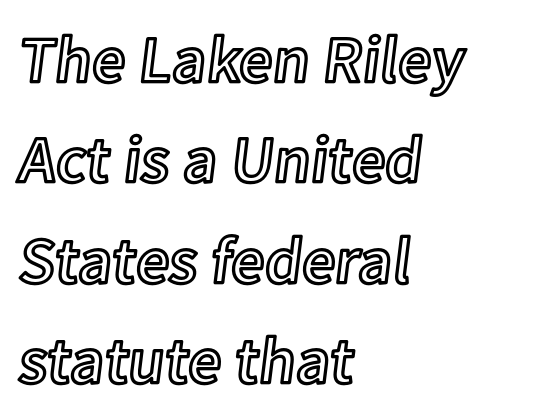
Letters rest on an invisible, unmarked baseline. The passage shown is typed in a proportional face where columns would drift. Normally led — the rows are evenly, conventionally spaced.
